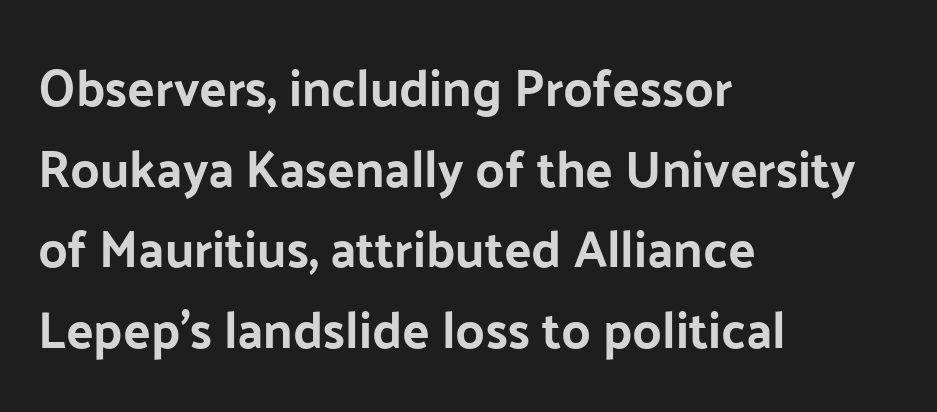
Q: Is the text italic (slanted)? A: No, it is upright.
Q: Is the typeface a serif or a sans-serif typeface? A: Sans-serif.
Q: Is the text underlined? A: No.
Q: How is the paragraph aligned? A: Left-aligned.
Q: Is the spacing between letters normal or unusually wide? A: Normal.
Q: Is the spacing between lines tight, normal or loose? A: Normal.
Q: Width (condensed, normal, or wide)? A: Normal.
Q: Stroke contrast? A: Low.
Q: x-height? A: Medium.
Q: Monospaced? A: No.
